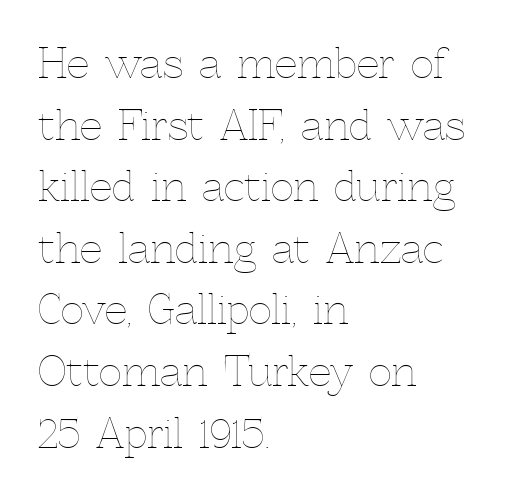
The block of text has a typical density, with ordinary space between rows. Descender tails drop into unmarked territory. Default kerning and tracking; the words read as compact shapes. Weight class: somewhere from thin through regular. These lines are rendered in a variable-pitch font. Compared with a centered layout, this one pins lines to the left instead.
